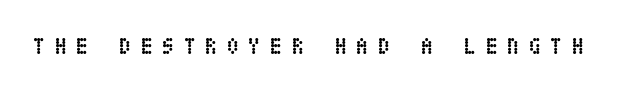
{"italic": "no", "bold": "yes", "underline": "no", "letter_spacing": "wide", "letter_spacing_em": 0.39, "glyph_px": 23}
